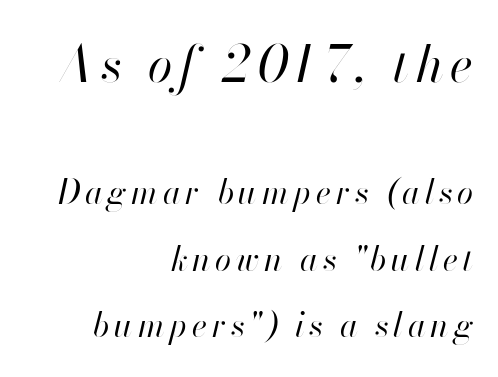
The passage shown stacks its lines with a broad gap. The passage shown leans; its letterforms are oblique. The zone under the glyphs is completely vacant. Whoever set this made the first block the dominant, larger element.
